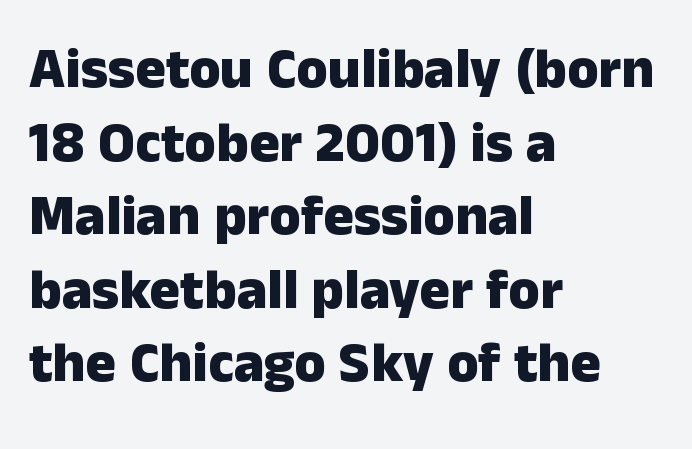
Q: Is the text bold? A: Yes.
Q: Is the text italic (slanted)? A: No, it is upright.
Q: Is the typeface a serif or a sans-serif typeface? A: Sans-serif.
Q: Is the text underlined? A: No.
Q: How is the paragraph aligned? A: Left-aligned.
Q: Is the spacing between letters normal or unusually wide? A: Normal.
Q: Is the spacing between lines tight, normal or loose? A: Normal.
Q: Width (condensed, normal, or wide)? A: Normal.
Q: Stroke contrast? A: Low.
Q: x-height? A: Medium.
Q: Monospaced? A: No.
